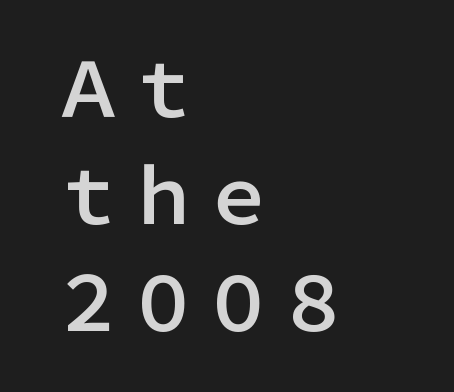
{"serif": "no", "italic": "no", "width": "normal", "stroke_contrast": "low", "x_height": "medium", "monospaced": "no", "underline": "no", "align": "left", "line_spacing": "normal", "line_spacing_ratio": 1.43, "letter_spacing": "normal", "letter_spacing_em": 0.0, "glyph_px": 75}
